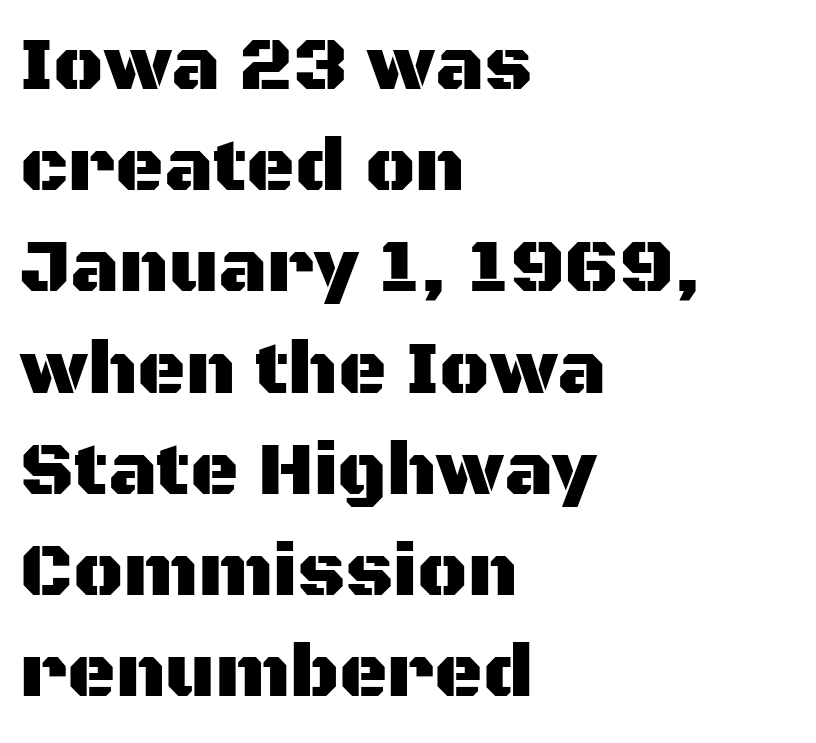
The image shows 75 px sans-serif type, upright; set left-aligned, normal line spacing (1.35x), normal letter spacing, not underlined; medium stroke contrast and a large x-height.
